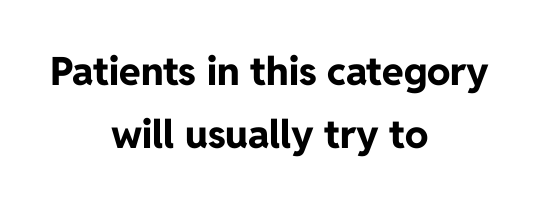
Q: Is the text bold? A: Yes.
Q: Is the text italic (slanted)? A: No, it is upright.
Q: Is the typeface a serif or a sans-serif typeface? A: Sans-serif.
Q: Is the text underlined? A: No.
Q: How is the paragraph aligned? A: Centered.
Q: Is the spacing between letters normal or unusually wide? A: Normal.
Q: Is the spacing between lines tight, normal or loose? A: Normal.
Q: Width (condensed, normal, or wide)? A: Normal.
Q: Stroke contrast? A: Low.
Q: x-height? A: Medium.
Q: Monospaced? A: No.
